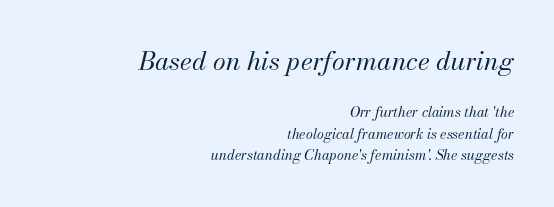
{"italic": "yes", "lean": "right", "slant_degrees": 13, "bold": "no", "underline": "no", "align": "right", "line_spacing": "normal", "line_spacing_ratio": 1.55, "letter_spacing": "normal", "letter_spacing_em": 0.0, "larger_block": "first", "size_ratio": 1.86, "glyph_px": 26}
